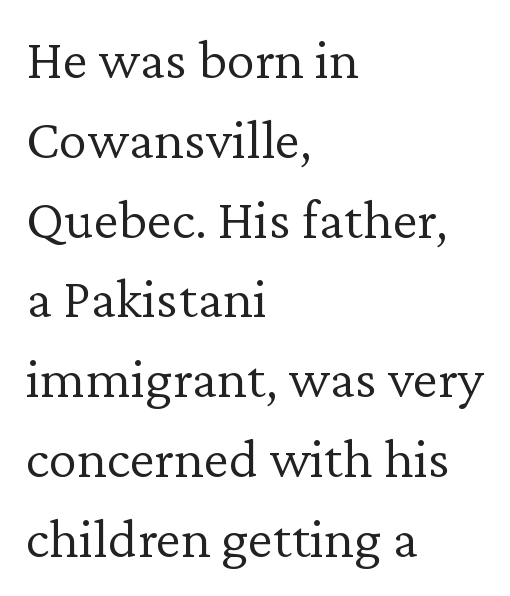
Just letters on the line, the space beneath them empty. Caption: standard tracking, unaltered. The passage shown stacks its lines at a standard gap. The passage shown is typed in a proportional face where columns would drift.
